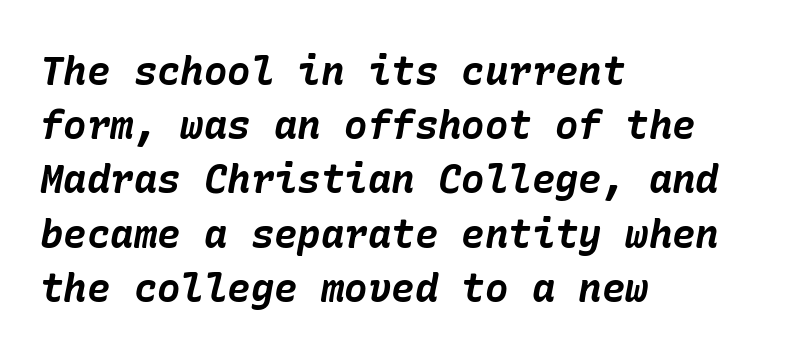
{"italic": "yes", "lean": "right", "slant_degrees": 10, "bold": "yes", "weight": "bold", "width": "normal", "stroke_contrast": "low", "x_height": "medium", "underline": "no", "align": "left", "line_spacing": "normal", "line_spacing_ratio": 1.39, "letter_spacing": "normal", "letter_spacing_em": 0.0, "glyph_px": 39}
